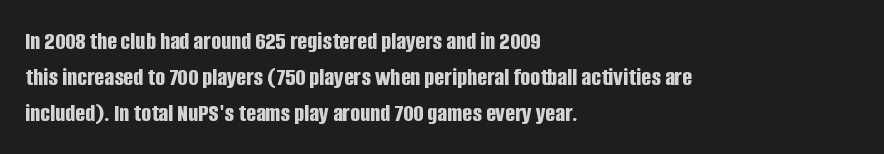
Weight: bold. Inter-character spacing is left at the font's built-in metrics. Check the space under the baseline: it is left empty. These lines sit exactly where default settings would place them. Compared with a centered layout, this one pins lines to the left instead.
